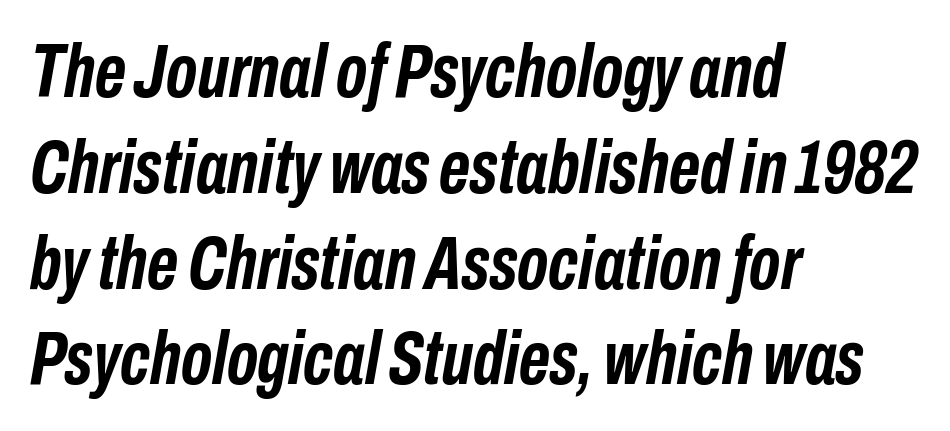
{"italic": "yes", "lean": "right", "slant_degrees": 10, "bold": "yes", "weight": "semibold", "width": "condensed", "stroke_contrast": "low", "x_height": "medium", "monospaced": "no", "underline": "no", "align": "left", "line_spacing": "normal", "line_spacing_ratio": 1.26, "letter_spacing": "normal", "letter_spacing_em": 0.0, "glyph_px": 76}
